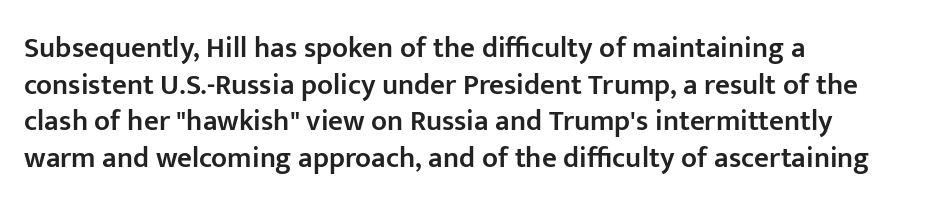
The image shows 29 px semibold sans-serif type, upright; set left-aligned, normal line spacing (1.26x), normal letter spacing, not underlined; low stroke contrast and a medium x-height.
